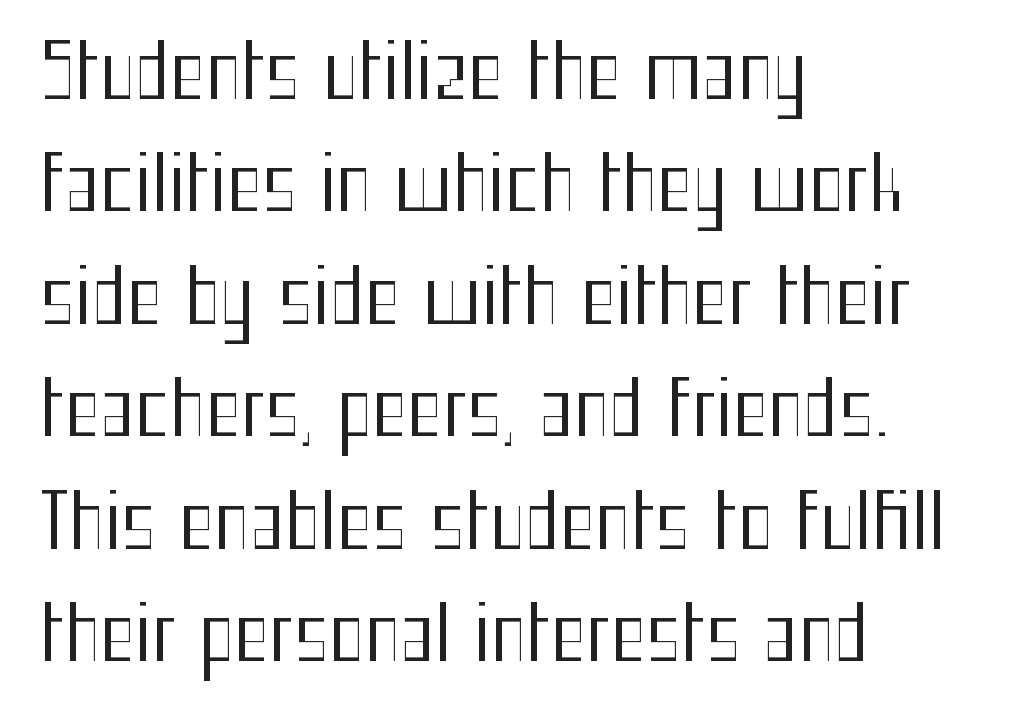
{"serif": "no", "italic": "no", "bold": "no", "weight": "regular", "width": "condensed", "stroke_contrast": "medium", "x_height": "medium", "monospaced": "no", "underline": "no", "align": "left", "line_spacing": "normal", "line_spacing_ratio": 1.5, "letter_spacing": "normal", "letter_spacing_em": 0.0, "glyph_px": 75}
